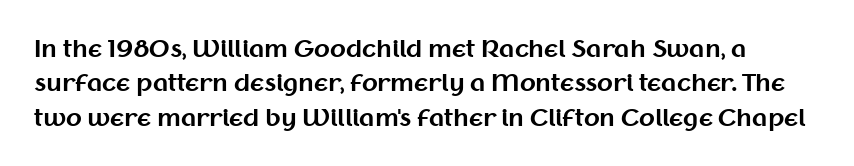
Q: Is the text bold? A: Yes.
Q: Is the text italic (slanted)? A: No, it is upright.
Q: Is the text underlined? A: No.
Q: Is the spacing between letters normal or unusually wide? A: Normal.
Q: Is the spacing between lines tight, normal or loose? A: Normal.
